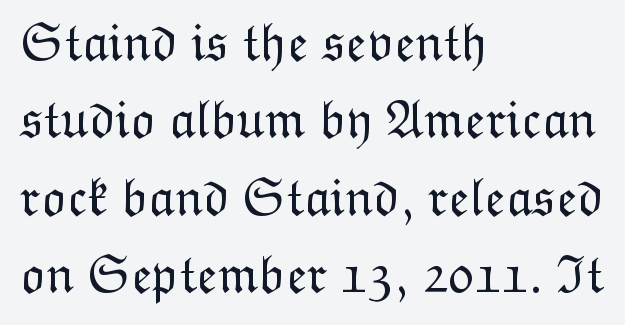
{"italic": "no", "bold": "no", "weight": "light", "width": "normal", "stroke_contrast": "low", "x_height": "medium", "monospaced": "no", "underline": "no", "align": "left", "line_spacing": "normal", "line_spacing_ratio": 1.46, "letter_spacing": "normal", "letter_spacing_em": 0.0, "glyph_px": 53}
